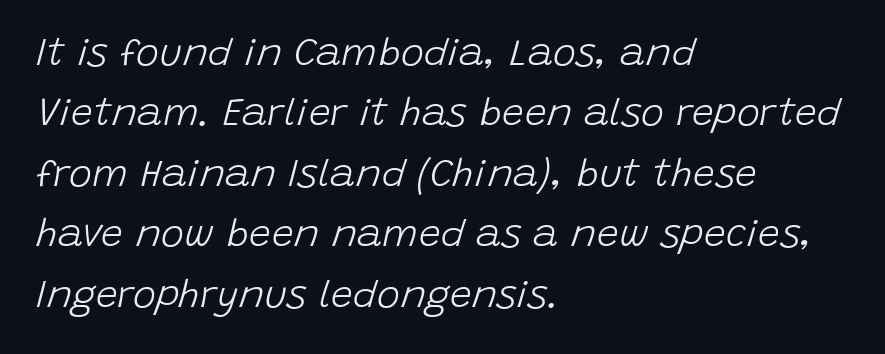
{"italic": "yes", "lean": "right", "slant_degrees": 15, "bold": "no", "weight": "light", "width": "normal", "stroke_contrast": "low", "x_height": "large", "monospaced": "no", "underline": "no", "align": "left", "line_spacing": "normal", "line_spacing_ratio": 1.55, "letter_spacing": "normal", "letter_spacing_em": 0.0, "glyph_px": 39}
